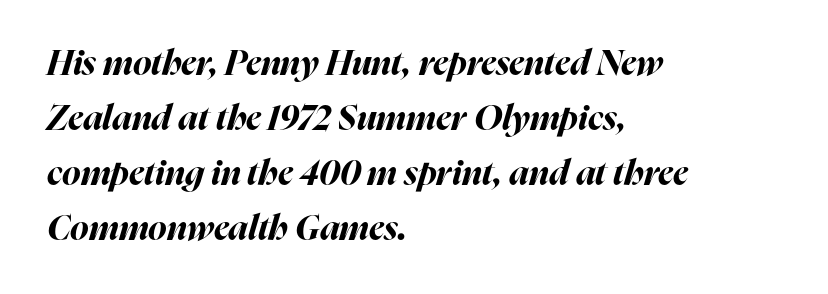
Q: Is the text bold? A: Yes.
Q: Is the text italic (slanted)? A: Yes, it leans right by about 16 degrees.
Q: Is the text underlined? A: No.
Q: How is the paragraph aligned? A: Left-aligned.
Q: Is the spacing between letters normal or unusually wide? A: Normal.
Q: Is the spacing between lines tight, normal or loose? A: Normal.
Q: Width (condensed, normal, or wide)? A: Normal.
Q: Stroke contrast? A: High.
Q: x-height? A: Medium.
Q: Monospaced? A: No.
